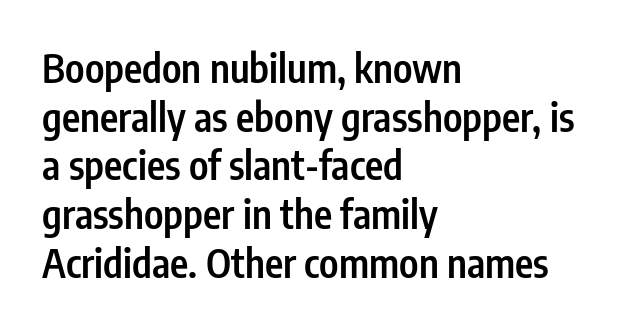
The face used here is rendered with its standard letterfit. The characters display no serif detailing; their extremities are plain. This is the in-between weight designers call semibold or demi. Quick note: underline off. Looks like regular typesetting: each glyph gets only the width it needs.
